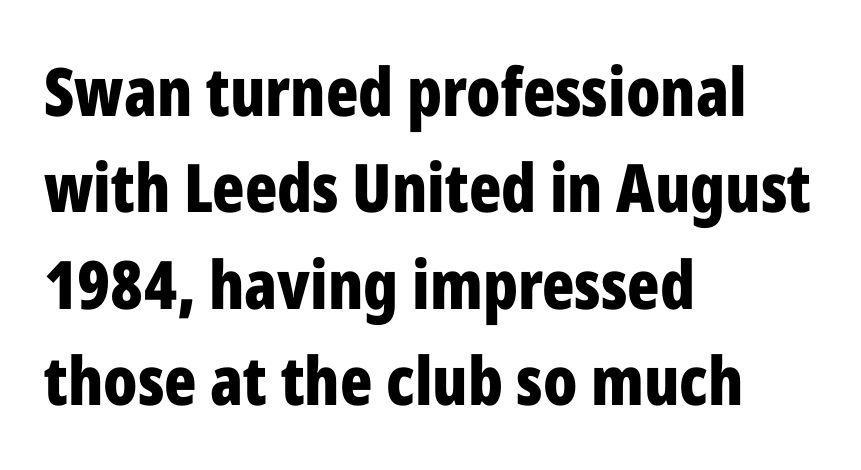
Q: Is the text bold? A: Yes.
Q: Is the text italic (slanted)? A: No, it is upright.
Q: Is the typeface a serif or a sans-serif typeface? A: Sans-serif.
Q: Is the text underlined? A: No.
Q: How is the paragraph aligned? A: Left-aligned.
Q: Is the spacing between letters normal or unusually wide? A: Normal.
Q: Is the spacing between lines tight, normal or loose? A: Normal.
Q: Width (condensed, normal, or wide)? A: Condensed.
Q: Stroke contrast? A: Low.
Q: x-height? A: Medium.
Q: Monospaced? A: No.
